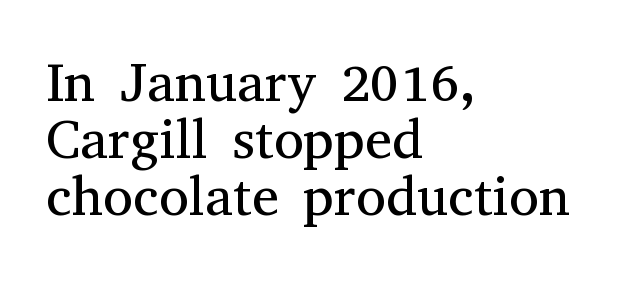
{"serif": "yes", "italic": "no", "bold": "no", "weight": "regular", "width": "normal", "stroke_contrast": "medium", "x_height": "medium", "monospaced": "no", "underline": "no", "align": "left", "line_spacing": "tight", "line_spacing_ratio": 1.04, "letter_spacing": "normal", "letter_spacing_em": 0.0, "glyph_px": 55}
